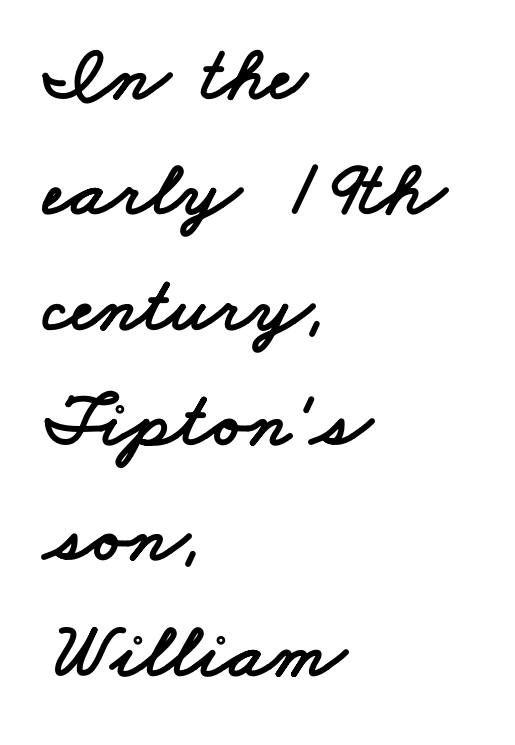
Is the letter spacing exaggerated? No — it looks like the ordinary default. Observe the absence of serifs on each vertical stroke in this sample. The leading is moderate, giving the passage an even texture. Notice how the passage keeps a crisp vertical edge on the left only. Note the varied advance widths — an 'i' is clearly narrower than an 'm'. Check under the words: just untouched page.
